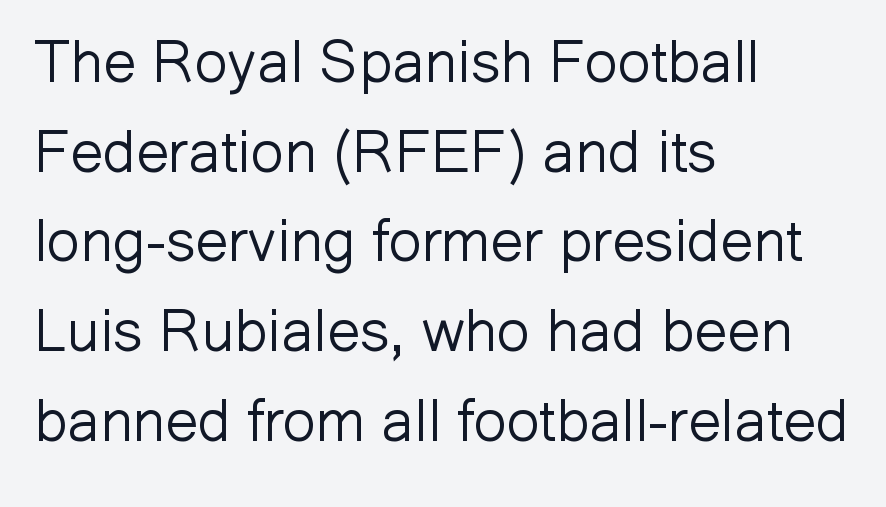
The image shows 59 px light sans-serif type, upright; set left-aligned, normal line spacing (1.52x), normal letter spacing, not underlined; low stroke contrast and a medium x-height.
